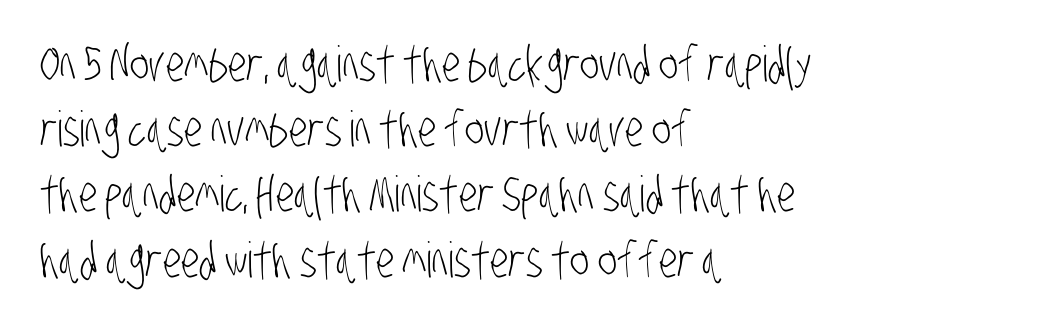
Reading down the block, your eye returns to a fixed left position each line. Does extra space separate the letters? No, they use regular spacing. Is the stroke heavy? The answer is a plain regular-or-lighter. Whoever set this chose a conventional vertical rhythm. Descender tails drop into unmarked territory. The rendering shows plain stroke endings on the letterforms — a sans-serif design.
